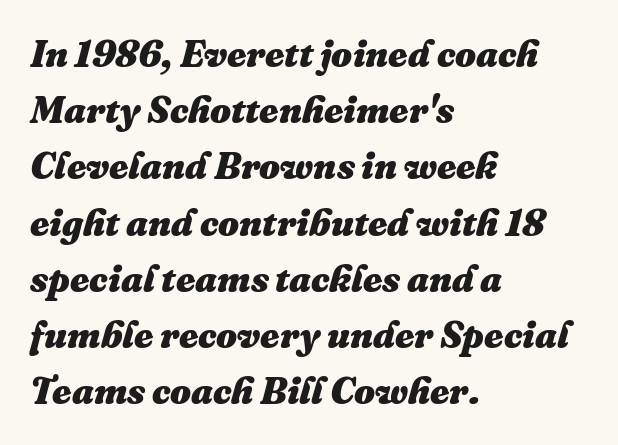
The image shows 37 px heavy type, italic (leaning right); set left-aligned, normal line spacing (1.52x), normal letter spacing, not underlined; medium stroke contrast and a medium x-height.
